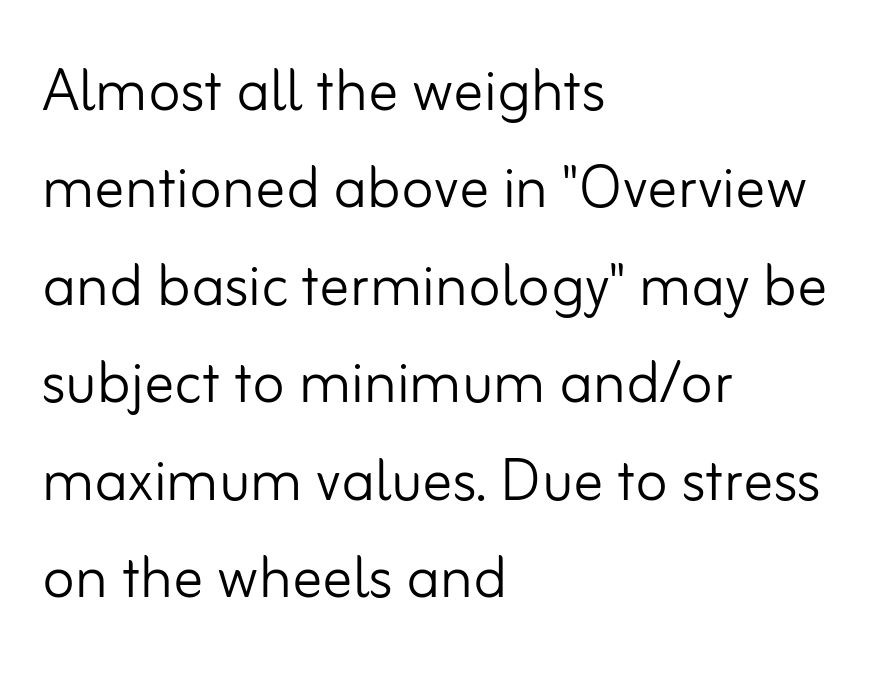
{"serif": "no", "italic": "no", "bold": "no", "weight": "light", "width": "normal", "stroke_contrast": "low", "x_height": "small", "monospaced": "no", "underline": "no", "align": "left", "line_spacing": "normal", "line_spacing_ratio": 1.3, "letter_spacing": "normal", "letter_spacing_em": 0.0, "glyph_px": 75}
